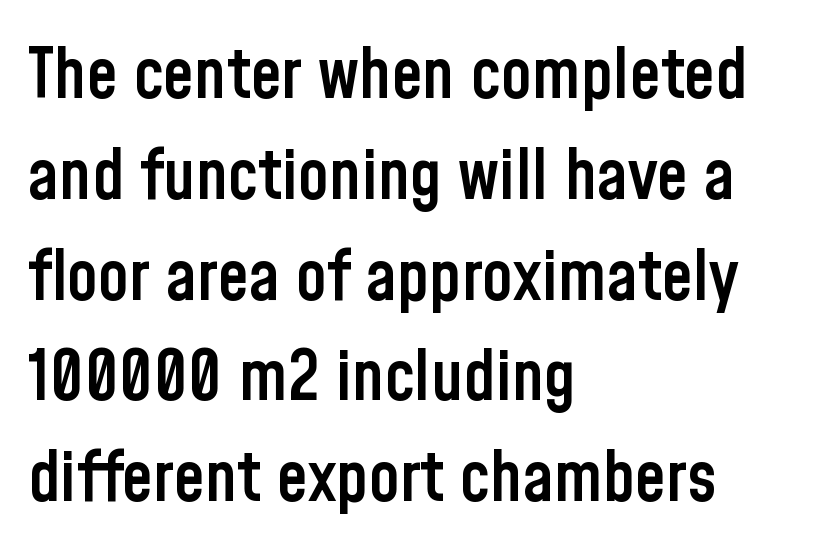
The rendering keeps characters at their native spacing. A typesetter would mark this as roman, not italic. Do the characters align in a grid? No, the font is proportional. The designer left line spacing at the default. A sans-serif font was chosen for this passage.
